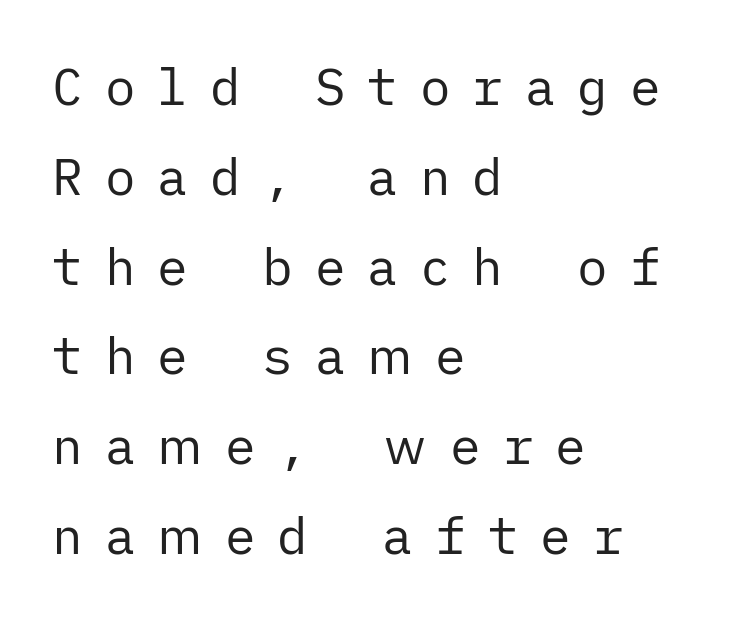
Short and long lines alike share a common starting point at left. The strip under each line holds only bare page. No feet cap the strokes, marking this as sans-serif type. It's the straight-up-and-down kind of type. The face looks like a standard text weight, possibly lighter. The tracking reads as deliberately expanded to a designer's eye.
